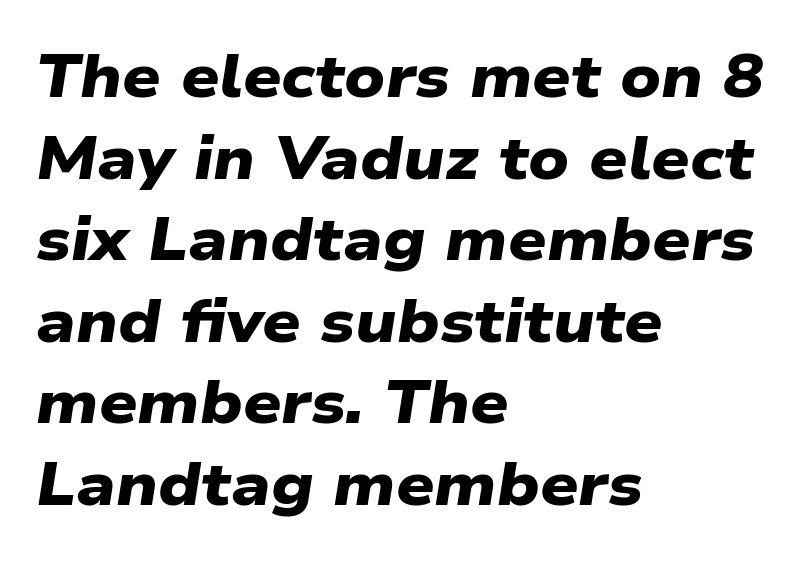
Q: Is the text bold? A: Yes.
Q: Is the typeface a serif or a sans-serif typeface? A: Sans-serif.
Q: Is the text underlined? A: No.
Q: How is the paragraph aligned? A: Left-aligned.
Q: Is the spacing between letters normal or unusually wide? A: Normal.
Q: Is the spacing between lines tight, normal or loose? A: Normal.
Q: Width (condensed, normal, or wide)? A: Wide.
Q: Stroke contrast? A: Low.
Q: x-height? A: Medium.
Q: Monospaced? A: No.
